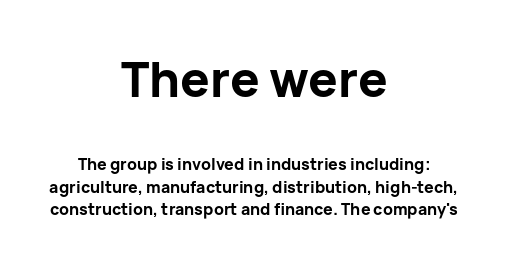
{"serif": "no", "italic": "no", "bold": "yes", "weight": "bold", "width": "normal", "stroke_contrast": "low", "x_height": "medium", "monospaced": "no", "underline": "no", "align": "center", "line_spacing": "normal", "line_spacing_ratio": 1.41, "letter_spacing": "normal", "letter_spacing_em": 0.0, "larger_block": "first", "size_ratio": 3.06, "glyph_px": 49}
